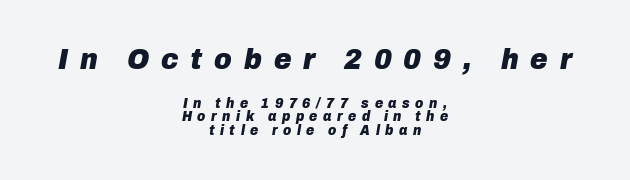
Q: Is the text bold? A: Yes.
Q: Is the text italic (slanted)? A: Yes, it leans right by about 10 degrees.
Q: Is the text underlined? A: No.
Q: How is the paragraph aligned? A: Centered.
Q: Is the spacing between letters normal or unusually wide? A: Unusually wide.
Q: Is the spacing between lines tight, normal or loose? A: Tight.
Q: Which block of text is set in a larger size, the first (top) or the second (bottom)? A: The first (top) one.
Q: Width (condensed, normal, or wide)? A: Normal.
Q: Stroke contrast? A: Low.
Q: x-height? A: Medium.
Q: Monospaced? A: No.
